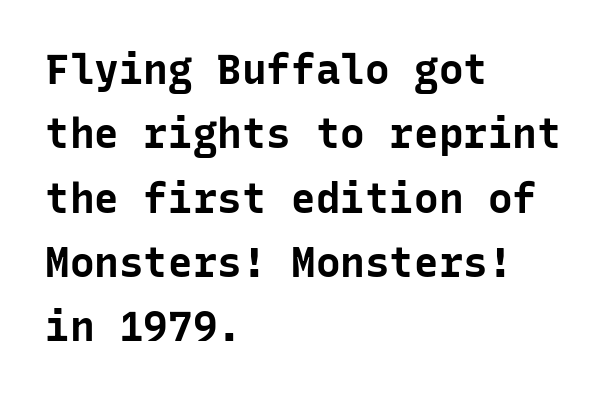
{"serif": "no", "italic": "no", "bold": "yes", "weight": "bold", "width": "normal", "stroke_contrast": "low", "x_height": "medium", "monospaced": "yes", "underline": "no", "align": "left", "line_spacing": "normal", "line_spacing_ratio": 1.57, "letter_spacing": "normal", "letter_spacing_em": 0.0, "glyph_px": 41}
